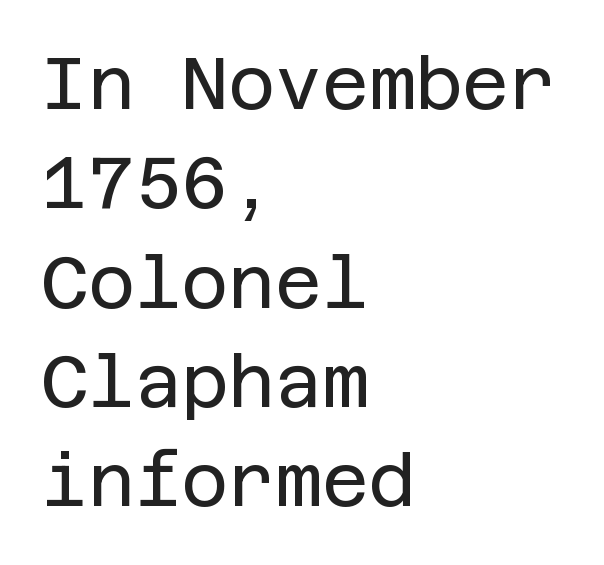
Q: Is the text bold? A: No.
Q: Is the text italic (slanted)? A: No, it is upright.
Q: Is the typeface a serif or a sans-serif typeface? A: Sans-serif.
Q: Is the text underlined? A: No.
Q: How is the paragraph aligned? A: Left-aligned.
Q: Is the spacing between letters normal or unusually wide? A: Normal.
Q: Is the spacing between lines tight, normal or loose? A: Normal.
Q: Width (condensed, normal, or wide)? A: Normal.
Q: Stroke contrast? A: Low.
Q: x-height? A: Large.
